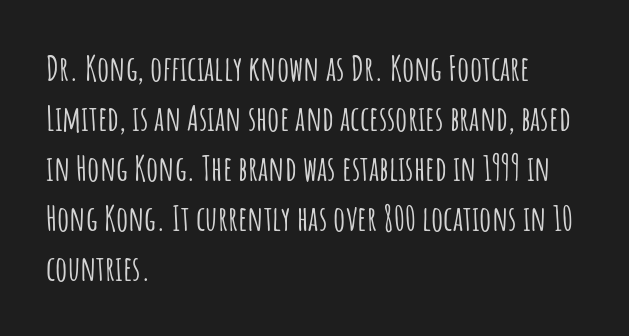
Teacher's note: observe the even left margin — that is flush-left alignment. This sample keeps an unexceptional amount of space between lines. Does extra space separate the letters? No, they use regular spacing. Upright lettering throughout.
